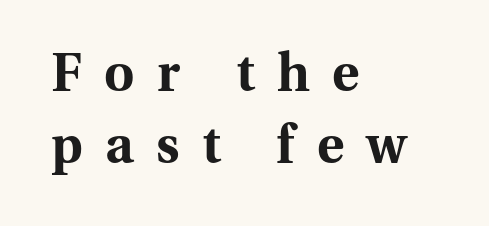
Q: Is the text bold? A: Yes.
Q: Is the text italic (slanted)? A: No, it is upright.
Q: Is the typeface a serif or a sans-serif typeface? A: Serif.
Q: Is the text underlined? A: No.
Q: How is the paragraph aligned? A: Left-aligned.
Q: Is the spacing between letters normal or unusually wide? A: Unusually wide.
Q: Is the spacing between lines tight, normal or loose? A: Normal.
Q: Width (condensed, normal, or wide)? A: Normal.
Q: Stroke contrast? A: Medium.
Q: x-height? A: Medium.
Q: Monospaced? A: No.
